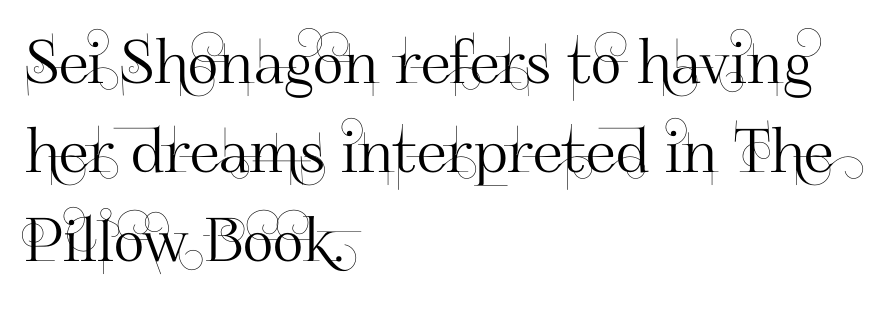
The image shows 60 px sans-serif type, upright; set left-aligned, normal line spacing (1.48x), normal letter spacing, not underlined; high stroke contrast and a small x-height.
